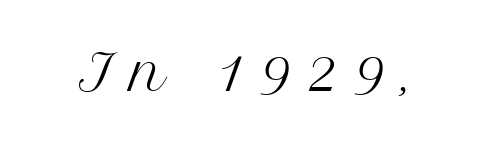
{"bold": "no", "weight": "regular", "width": "normal", "stroke_contrast": "medium", "x_height": "medium", "monospaced": "no", "underline": "no", "letter_spacing": "wide", "letter_spacing_em": 0.33, "glyph_px": 49}
